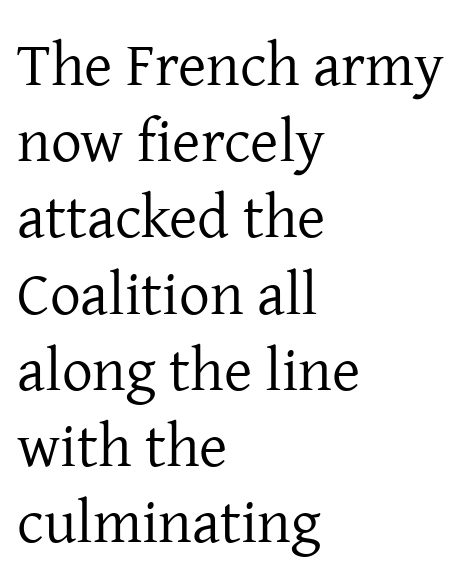
The image shows 61 px regular-weight serif type, upright; set left-aligned, normal line spacing (1.25x), normal letter spacing, not underlined; low stroke contrast and a medium x-height.
